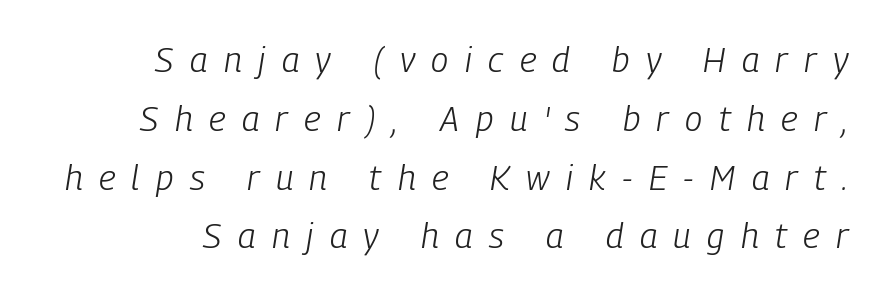
Q: Is the text bold? A: No.
Q: Is the text italic (slanted)? A: Yes, it leans right by about 9 degrees.
Q: Is the text underlined? A: No.
Q: Is the spacing between letters normal or unusually wide? A: Unusually wide.
Q: Is the spacing between lines tight, normal or loose? A: Normal.
Q: Width (condensed, normal, or wide)? A: Condensed.
Q: Stroke contrast? A: Low.
Q: x-height? A: Medium.
Q: Monospaced? A: No.
